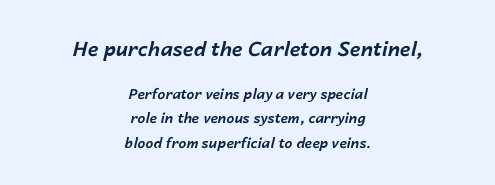
{"italic": "yes", "lean": "right", "slant_degrees": 14, "bold": "yes", "underline": "no", "align": "center", "line_spacing_ratio": 1.72, "letter_spacing": "normal", "letter_spacing_em": 0.0, "larger_block": "first", "size_ratio": 1.43, "glyph_px": 20}
